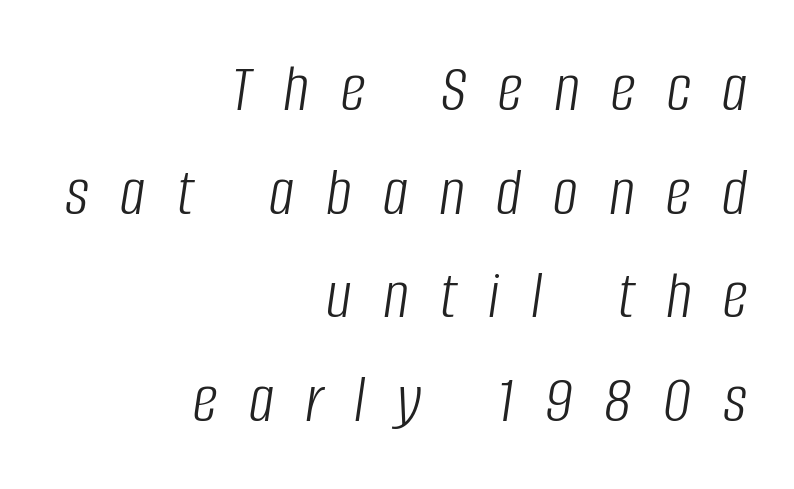
In terms of letterspacing, this is a distinctly airy, spread setting. The rendering uses a moderate line-height, typical for paragraphs. Note the varied advance widths — an 'i' is clearly narrower than an 'm'. The passage shown leans; its letterforms are oblique. Right-aligned paragraph, ragged on the left. The font is comparable to plain body text, perhaps lighter.
